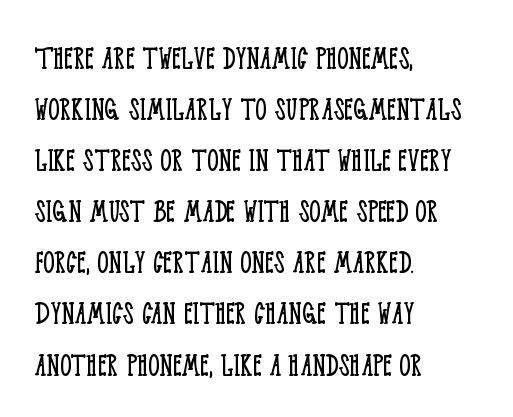
Q: Is the text bold? A: No.
Q: Is the text italic (slanted)? A: No, it is upright.
Q: Is the typeface a serif or a sans-serif typeface? A: Serif.
Q: Is the text underlined? A: No.
Q: How is the paragraph aligned? A: Left-aligned.
Q: Is the spacing between letters normal or unusually wide? A: Normal.
Q: Is the spacing between lines tight, normal or loose? A: Normal.
Q: Width (condensed, normal, or wide)? A: Condensed.
Q: Stroke contrast? A: Low.
Q: x-height? A: Large.
Q: Monospaced? A: No.
